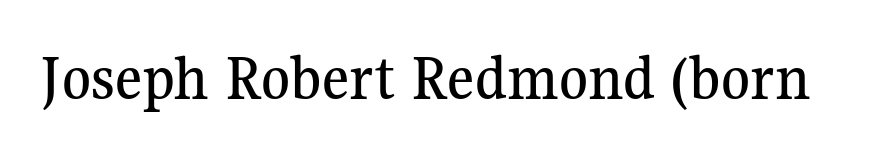
{"serif": "yes", "italic": "no", "width": "normal", "stroke_contrast": "medium", "x_height": "medium", "monospaced": "no", "underline": "no", "letter_spacing": "normal", "letter_spacing_em": 0.0, "glyph_px": 66}
